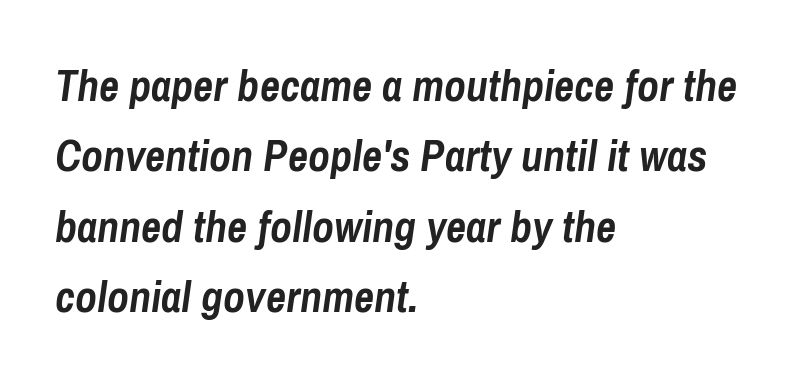
{"italic": "yes", "lean": "right", "slant_degrees": 8, "bold": "yes", "weight": "semibold", "width": "condensed", "stroke_contrast": "low", "x_height": "medium", "monospaced": "no", "underline": "no", "align": "left", "line_spacing": "normal", "line_spacing_ratio": 1.6, "letter_spacing": "normal", "letter_spacing_em": 0.0, "glyph_px": 44}
